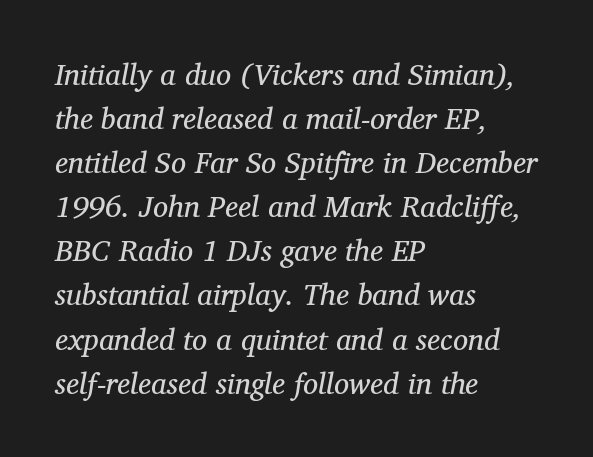
These lines are set flush left with a ragged right edge. A typesetter would mark this as italic. This reads as an unemphasized weight, regular at the heaviest. Regarding leading, the lines here are spaced in the standard way. A typesetter would label this face a serif.
